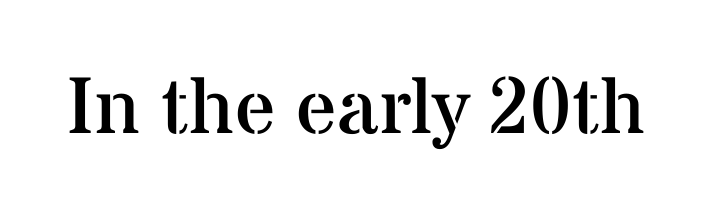
{"serif": "yes", "italic": "no", "bold": "no", "weight": "regular", "width": "normal", "stroke_contrast": "medium", "x_height": "medium", "monospaced": "no", "underline": "no", "letter_spacing": "normal", "letter_spacing_em": 0.0, "glyph_px": 80}
